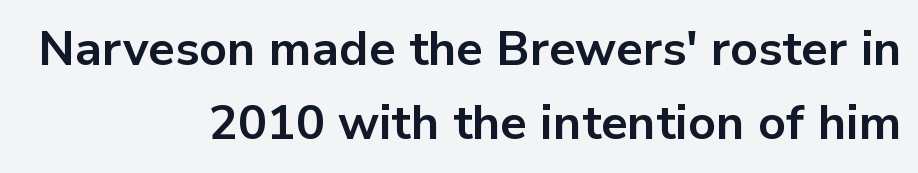
The image shows 48 px bold sans-serif type, upright; set right-aligned, normal line spacing (1.55x), normal letter spacing, not underlined; low stroke contrast and a medium x-height.
